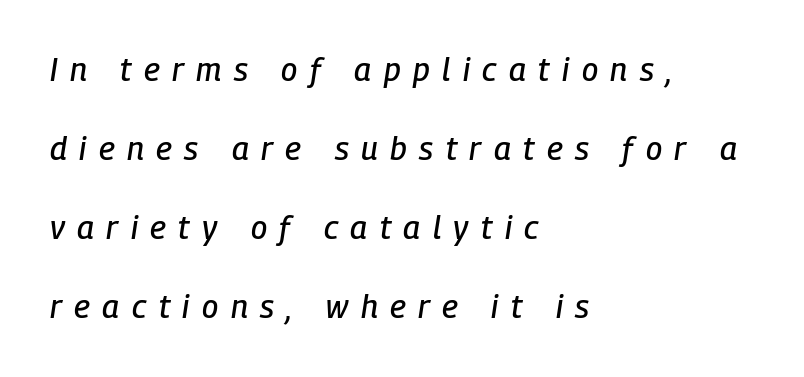
A typesetter would call this heavily tracked-out type. Proportional: the letters do not fall into vertical columns. Anything drawn beneath the words? Only blank space. If you drew a ruler down the left edge, every line would touch it.
